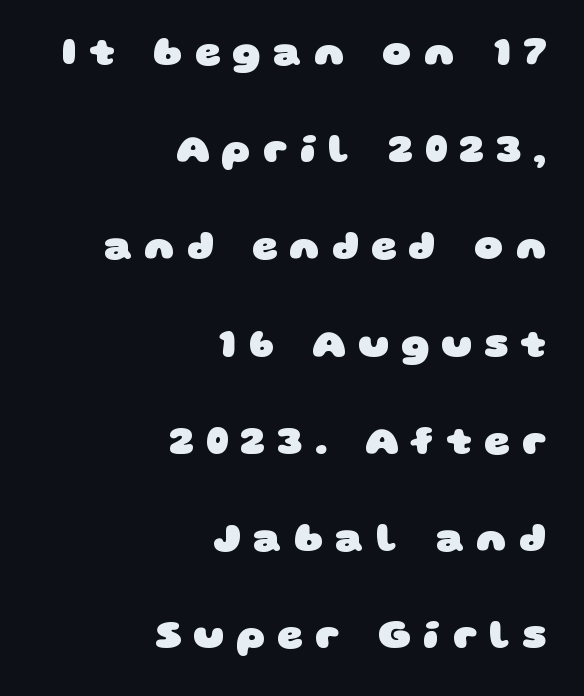
The image shows 40 px heavy, wide sans-serif type; set right-aligned, loose line spacing (2.43x), unusually wide letter spacing (+0.3 em), not underlined; low stroke contrast and a large x-height.
